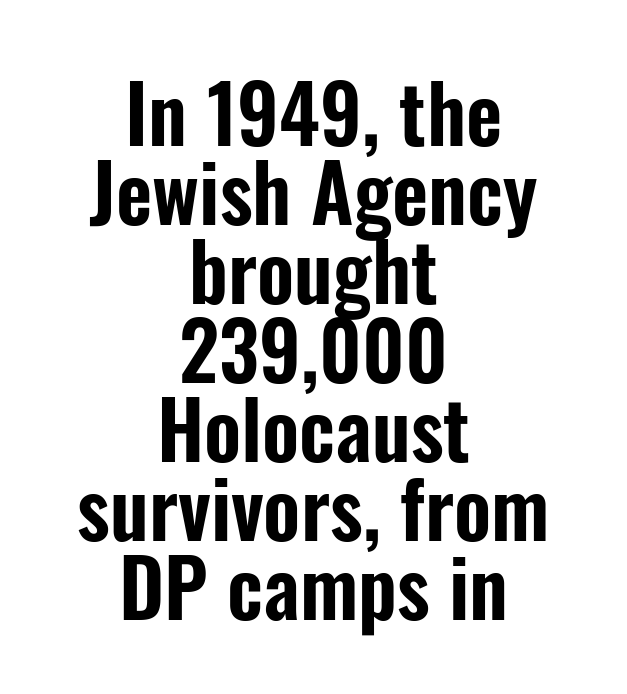
Q: Is the text italic (slanted)? A: No, it is upright.
Q: Is the typeface a serif or a sans-serif typeface? A: Sans-serif.
Q: Is the text underlined? A: No.
Q: How is the paragraph aligned? A: Centered.
Q: Is the spacing between letters normal or unusually wide? A: Normal.
Q: Is the spacing between lines tight, normal or loose? A: Tight.
Q: Width (condensed, normal, or wide)? A: Condensed.
Q: Stroke contrast? A: Low.
Q: x-height? A: Medium.
Q: Monospaced? A: No.
